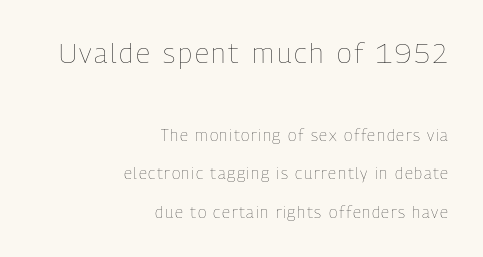
The specimen omits any rule beneath the text block's lines. The letters in the upper block stand taller than those in the block below. The typesetting does not lean heavy: it is not bold. The rendering uses natural spacing where letterforms have individual widths. Style check: upright.
